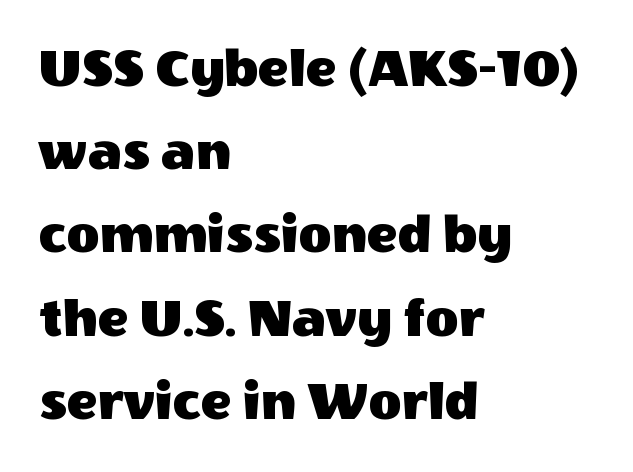
Font category for this specimen: sans-serif. Here the designer chose a conventional face with non-uniform glyph widths. The rendering keeps characters at their native spacing. Underline: absent. Layout note: lines flush left.
